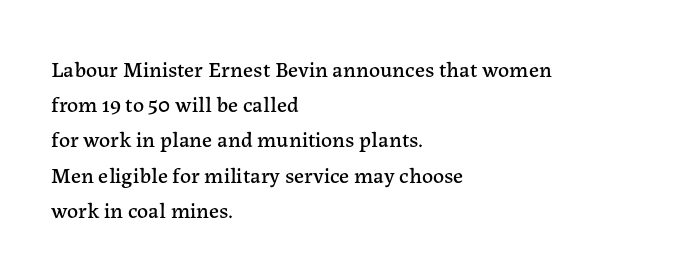
Q: Is the text italic (slanted)? A: No, it is upright.
Q: Is the text underlined? A: No.
Q: How is the paragraph aligned? A: Left-aligned.
Q: Is the spacing between letters normal or unusually wide? A: Normal.
Q: Is the spacing between lines tight, normal or loose? A: Normal.
